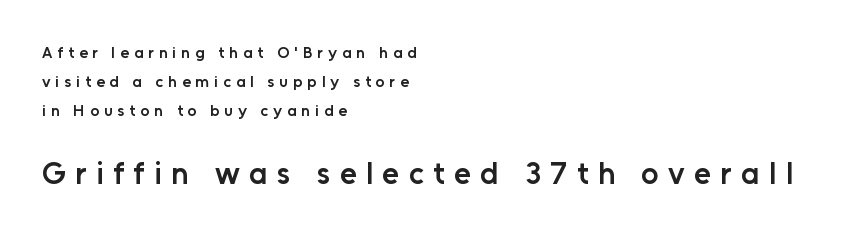
The image shows 31 px semibold sans-serif type, upright; set left-aligned, line spacing 1.82x, unusually wide letter spacing (+0.3 em), not underlined; the second (bottom) block is 1.94x larger; low stroke contrast and a medium x-height.
